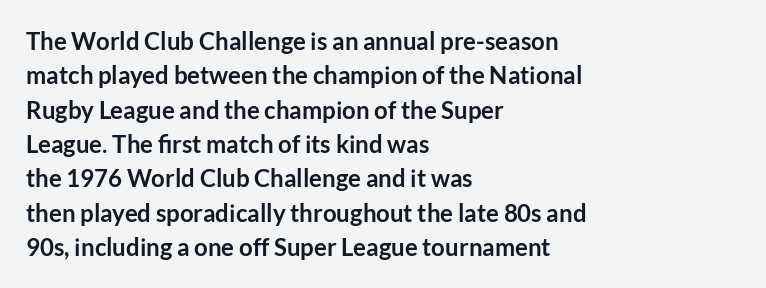
The image shows 24 px bold type, upright; set left-aligned, normal line spacing (1.43x), normal letter spacing, not underlined.
